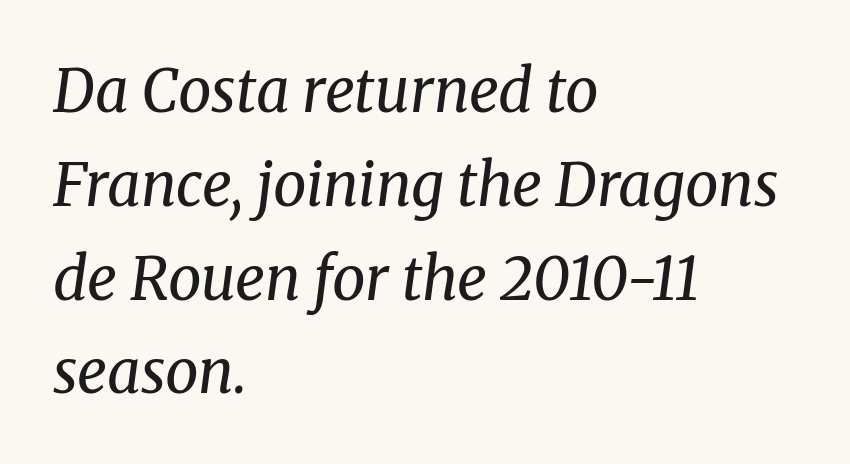
{"serif": "yes", "italic": "yes", "lean": "right", "slant_degrees": 8, "bold": "no", "weight": "regular", "width": "normal", "stroke_contrast": "medium", "x_height": "medium", "monospaced": "no", "underline": "no", "align": "left", "line_spacing": "normal", "line_spacing_ratio": 1.59, "letter_spacing": "normal", "letter_spacing_em": 0.0, "glyph_px": 59}
